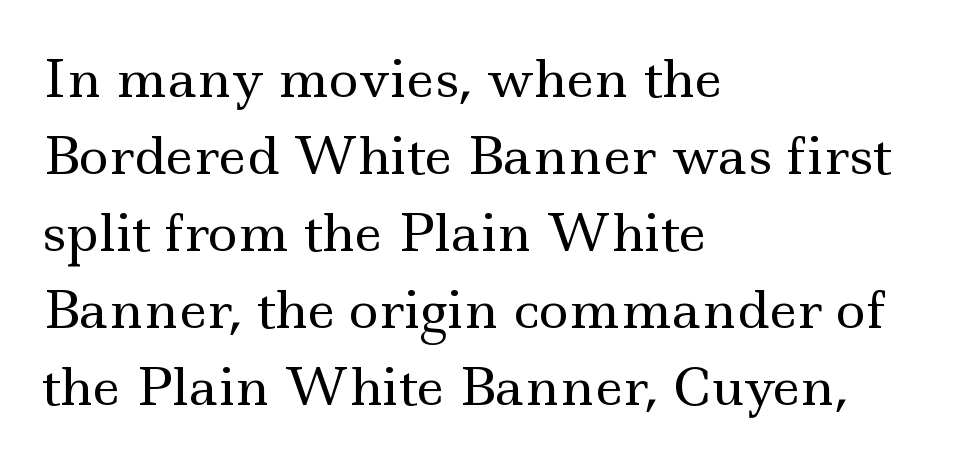
Q: Is the text bold? A: No.
Q: Is the text italic (slanted)? A: No, it is upright.
Q: Is the typeface a serif or a sans-serif typeface? A: Serif.
Q: Is the text underlined? A: No.
Q: How is the paragraph aligned? A: Left-aligned.
Q: Is the spacing between letters normal or unusually wide? A: Normal.
Q: Is the spacing between lines tight, normal or loose? A: Normal.
Q: Width (condensed, normal, or wide)? A: Wide.
Q: x-height? A: Small.
Q: Monospaced? A: No.
